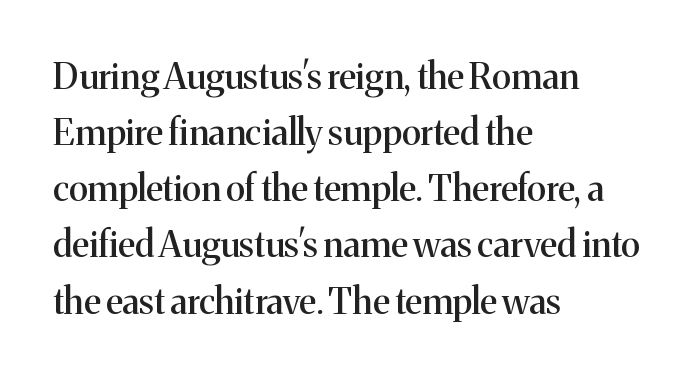
The image shows 36 px serif type, upright; set left-aligned, normal line spacing (1.56x), normal letter spacing, not underlined; medium stroke contrast and a medium x-height.
